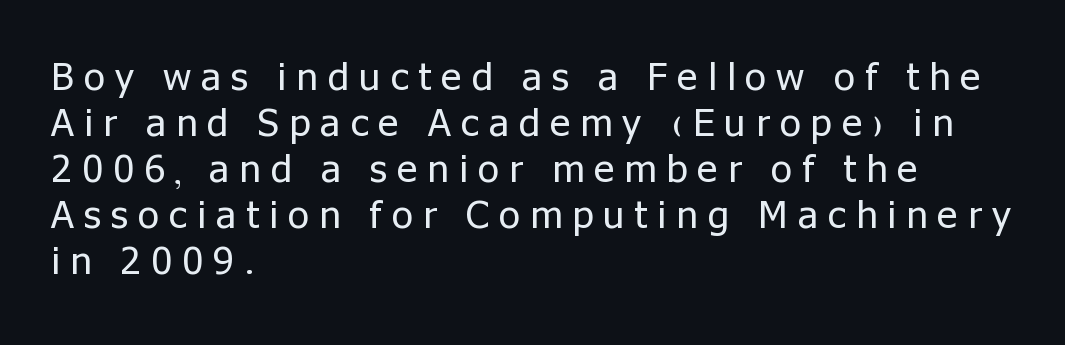
{"serif": "no", "italic": "no", "bold": "no", "weight": "regular", "width": "normal", "stroke_contrast": "low", "x_height": "medium", "monospaced": "no", "underline": "no", "align": "left", "line_spacing_ratio": 1.21, "letter_spacing": "wide", "letter_spacing_em": 0.27, "glyph_px": 38}
